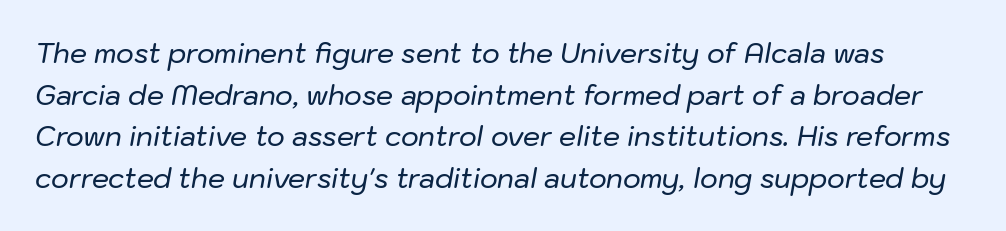
{"italic": "yes", "lean": "right", "slant_degrees": 10, "underline": "no", "line_spacing": "normal", "line_spacing_ratio": 1.54, "letter_spacing": "normal", "letter_spacing_em": 0.0, "glyph_px": 27}
